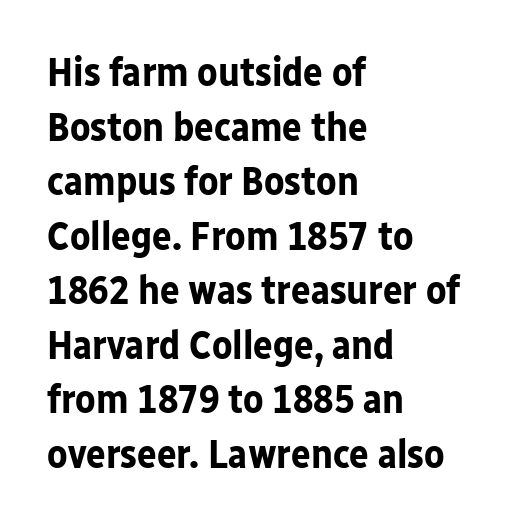
The image shows 41 px bold sans-serif type, upright; set left-aligned, normal line spacing (1.33x), normal letter spacing, not underlined; low stroke contrast and a medium x-height.
